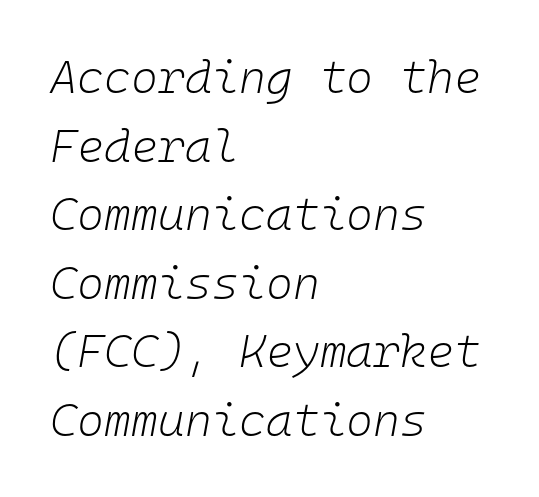
The image shows 46 px light type, italic (leaning right), monospaced; set left-aligned, normal line spacing (1.49x), normal letter spacing, not underlined; low stroke contrast and a medium x-height.
